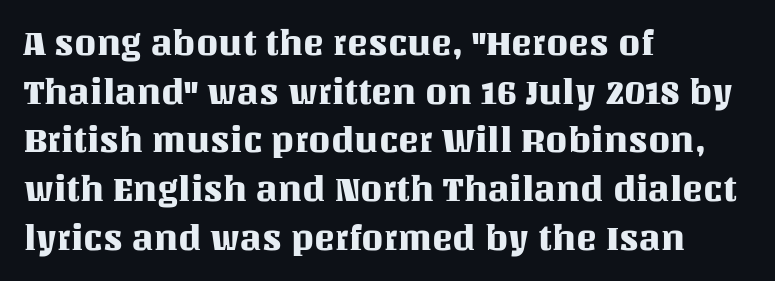
The image shows 35 px text type, upright; set left-aligned, normal line spacing (1.39x), normal letter spacing, not underlined; medium stroke contrast and a large x-height.
